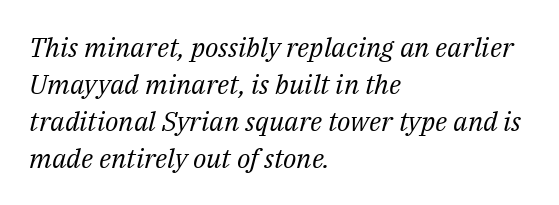
The image shows 27 px text type, italic (leaning right); set left-aligned, normal line spacing (1.37x), normal letter spacing, not underlined.
